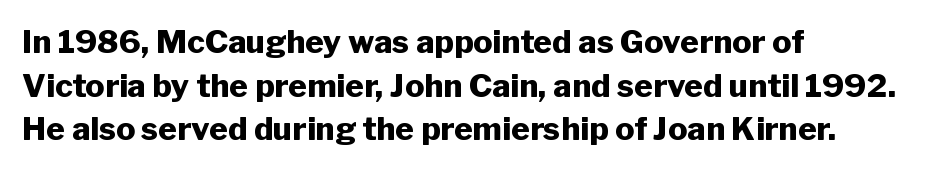
Q: Is the text bold? A: Yes.
Q: Is the text italic (slanted)? A: No, it is upright.
Q: Is the typeface a serif or a sans-serif typeface? A: Sans-serif.
Q: Is the text underlined? A: No.
Q: How is the paragraph aligned? A: Left-aligned.
Q: Is the spacing between letters normal or unusually wide? A: Normal.
Q: Is the spacing between lines tight, normal or loose? A: Normal.
Q: Width (condensed, normal, or wide)? A: Normal.
Q: Stroke contrast? A: Low.
Q: x-height? A: Medium.
Q: Monospaced? A: No.
